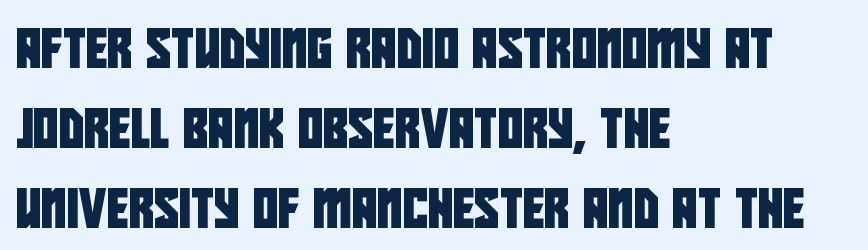
{"serif": "no", "width": "condensed", "stroke_contrast": "low", "x_height": "large", "monospaced": "no", "underline": "no", "align": "left", "line_spacing": "loose", "line_spacing_ratio": 2.05, "letter_spacing": "normal", "letter_spacing_em": 0.0, "glyph_px": 39}
